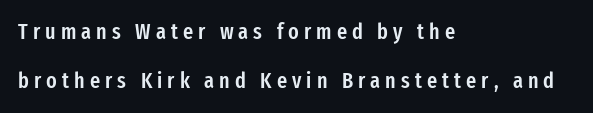
The image shows 22 px text type, upright; set left-aligned, loose line spacing (2.25x), unusually wide letter spacing (+0.23 em), not underlined.
